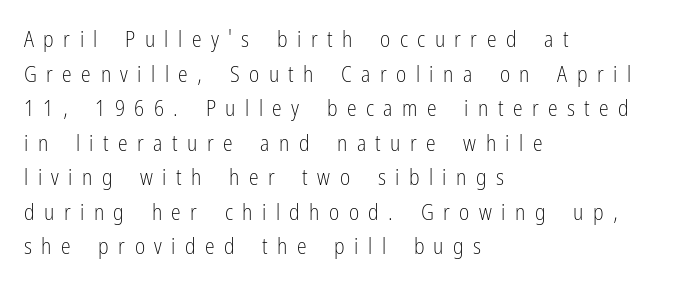
The image shows 22 px text type, upright; set left-aligned, normal line spacing (1.57x), unusually wide letter spacing (+0.43 em), not underlined.
